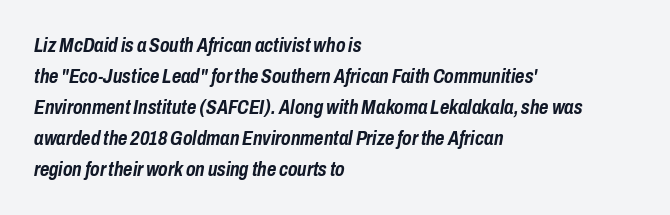
Q: Is the text bold? A: Yes.
Q: Is the text italic (slanted)? A: Yes, it leans right by about 10 degrees.
Q: Is the text underlined? A: No.
Q: How is the paragraph aligned? A: Left-aligned.
Q: Is the spacing between letters normal or unusually wide? A: Normal.
Q: Is the spacing between lines tight, normal or loose? A: Normal.
